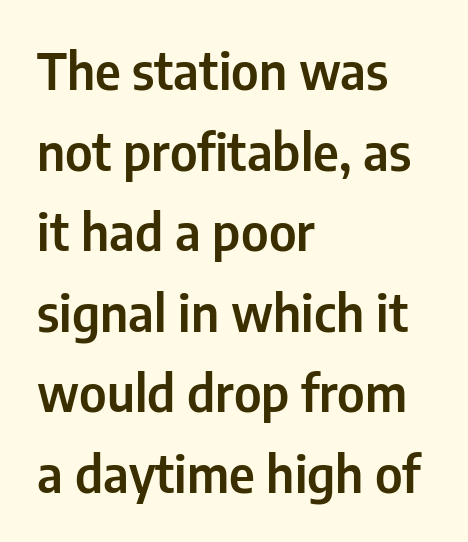
All the whitespace from short lines collects on the right. A bare baseline throughout the passage. The face used here is proportionally spaced, like ordinary book or web type. Short note: letters normally spaced.
